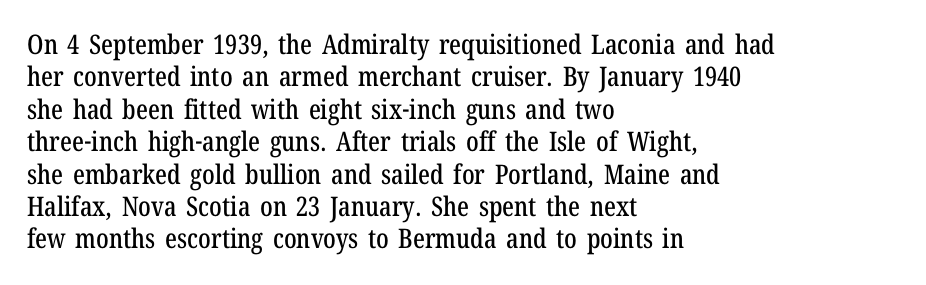
Designer's note — italics off, roman on. The specimen omits any rule beneath the text block's lines. No extra tracking has been applied to these lines. Each line starts at the same left margin while the right side varies.
